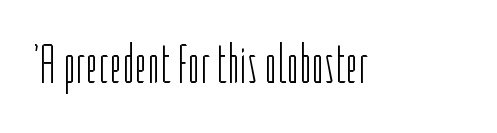
Q: Is the text bold? A: No.
Q: Is the text italic (slanted)? A: No, it is upright.
Q: Is the typeface a serif or a sans-serif typeface? A: Sans-serif.
Q: Is the text underlined? A: No.
Q: Is the spacing between letters normal or unusually wide? A: Normal.
Q: Width (condensed, normal, or wide)? A: Condensed.
Q: Stroke contrast? A: Low.
Q: x-height? A: Medium.
Q: Monospaced? A: No.
